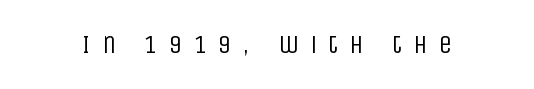
{"italic": "no", "bold": "no", "underline": "no", "letter_spacing": "wide", "letter_spacing_em": 0.44, "glyph_px": 26}
